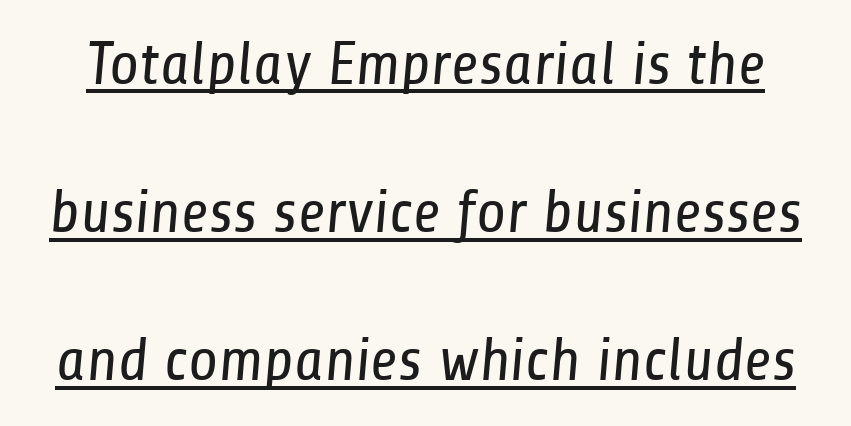
{"serif": "no", "bold": "no", "weight": "regular", "width": "condensed", "stroke_contrast": "low", "x_height": "medium", "monospaced": "no", "underline": "yes", "line_spacing": "loose", "line_spacing_ratio": 2.43, "letter_spacing": "normal", "letter_spacing_em": 0.0, "glyph_px": 61}
